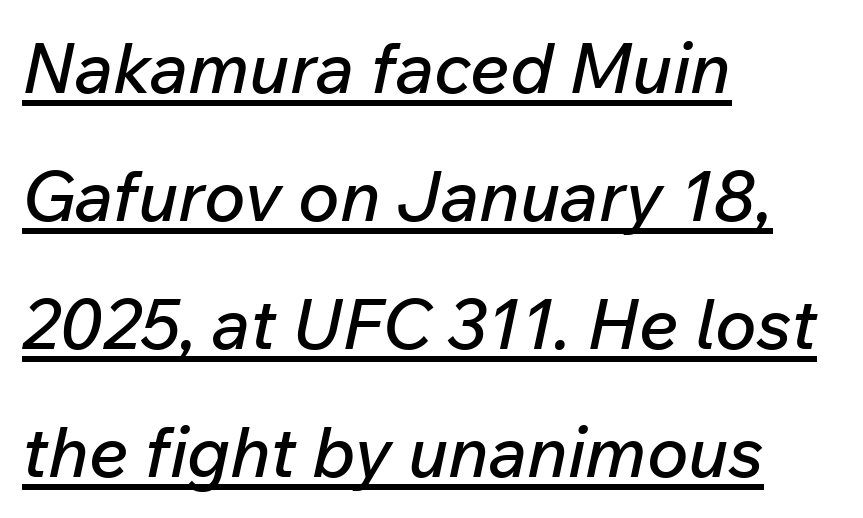
The image shows 70 px text type, italic (leaning right); set left-aligned, line spacing 1.83x, normal letter spacing, underlined; low stroke contrast and a medium x-height.
